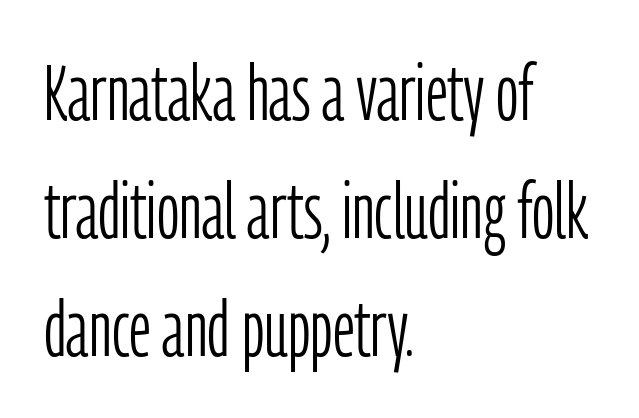
Clear beneath every line of the passage. Is the type heavy? It reads as light-to-regular instead. The setting favours the left margin, as ordinary paragraphs usually do. The type sits square on the baseline with zero lean. What's the leading like? Ordinary, nothing unusual.
